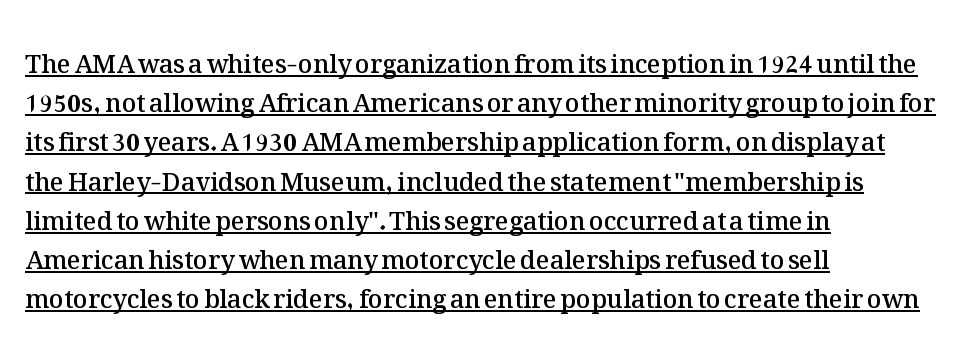
The image shows 25 px text type, upright; set left-aligned, normal line spacing (1.57x), normal letter spacing, underlined.
